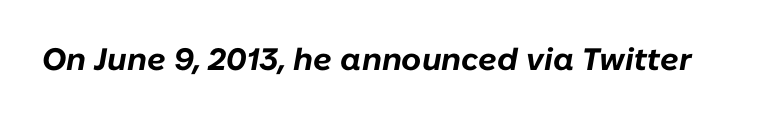
Q: Is the text bold? A: Yes.
Q: Is the text italic (slanted)? A: Yes, it leans right by about 10 degrees.
Q: Is the text underlined? A: No.
Q: Is the spacing between letters normal or unusually wide? A: Normal.
Q: Width (condensed, normal, or wide)? A: Normal.
Q: Stroke contrast? A: Low.
Q: x-height? A: Medium.
Q: Monospaced? A: No.
